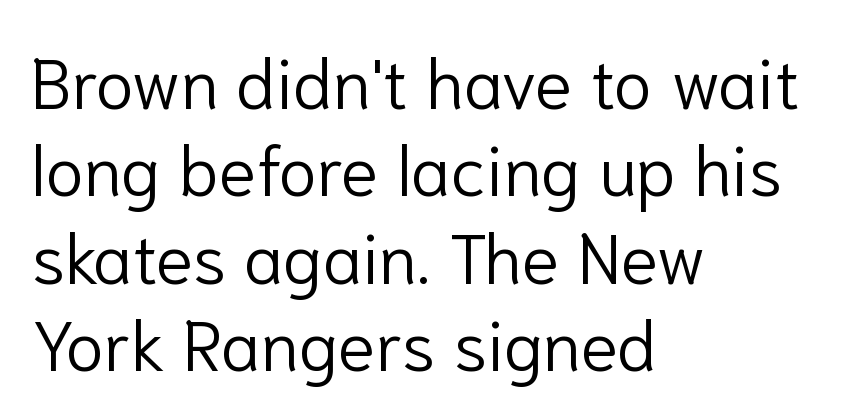
The image shows 70 px light sans-serif type, upright; set left-aligned, normal line spacing (1.25x), normal letter spacing, not underlined; low stroke contrast and a medium x-height.
